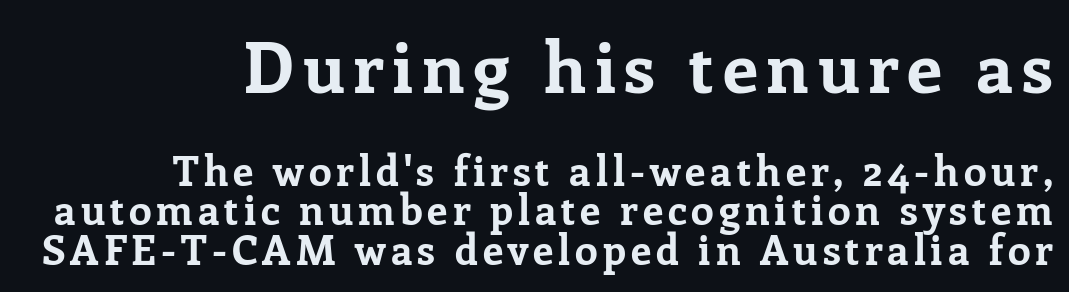
Q: Is the text bold? A: Yes.
Q: Is the text italic (slanted)? A: No, it is upright.
Q: Is the typeface a serif or a sans-serif typeface? A: Serif.
Q: Is the text underlined? A: No.
Q: How is the paragraph aligned? A: Right-aligned.
Q: Is the spacing between lines tight, normal or loose? A: Tight.
Q: Which block of text is set in a larger size, the first (top) or the second (bottom)? A: The first (top) one.
Q: Width (condensed, normal, or wide)? A: Normal.
Q: Stroke contrast? A: Low.
Q: x-height? A: Medium.
Q: Monospaced? A: No.
